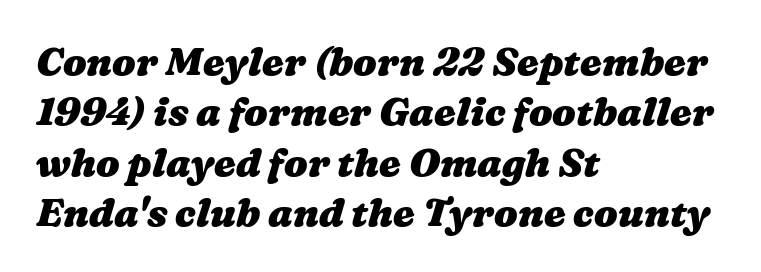
How are the letters spaced? Ordinarily, with no added tracking. A classic flush-left, rag-right setting is used for this passage. Is the type bold? Yes — the strokes are clearly thick and heavy. Any mark beneath the type? The region is blank. Is this a fixed-width face? No — the glyphs have proportional, varying widths. Regular leading.
